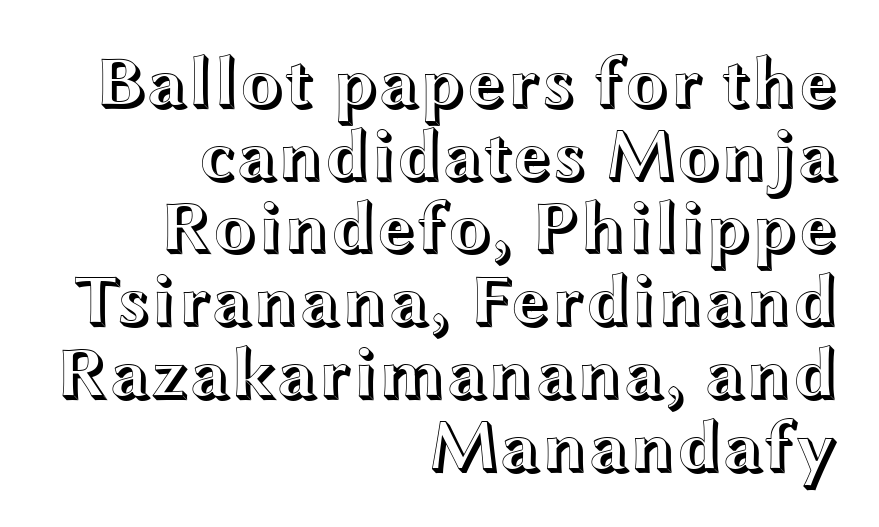
The image shows 72 px wide type, upright; set right-aligned, tight line spacing (1.01x), normal letter spacing, not underlined; a medium x-height.
